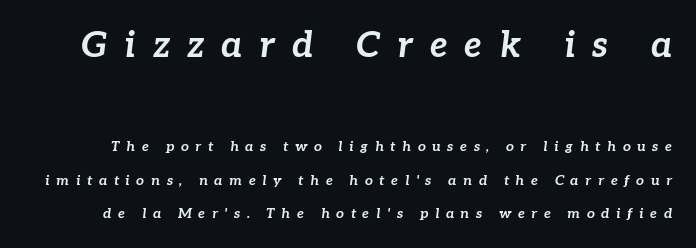
The rendering uses natural spacing where letterforms have individual widths. Here the glyphs are tracked loosely, breaking word shapes into spaced letters. Each new line begins a long way beneath the previous one. Block one is the big one; block two sits smaller underneath. Descenders hang freely into open space. You can tell it's italic because the verticals aren't actually vertical.
